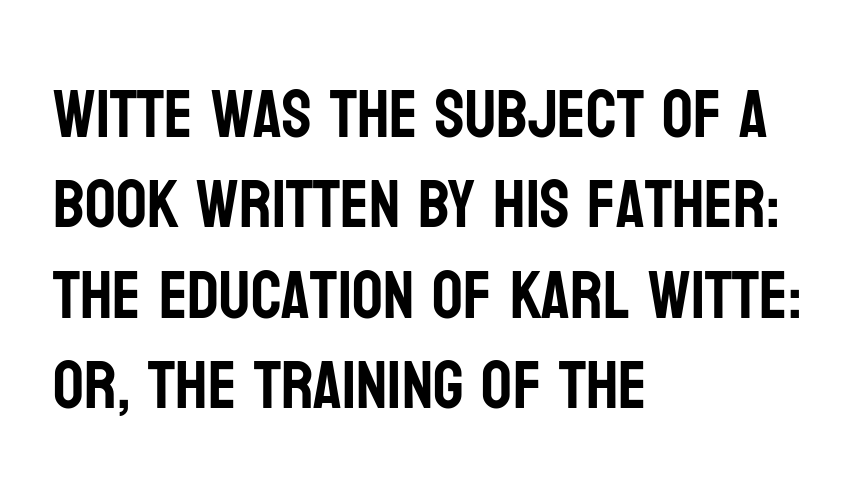
The image shows 68 px condensed sans-serif type, upright; set left-aligned, normal line spacing (1.33x), normal letter spacing, not underlined; low stroke contrast and a large x-height.
